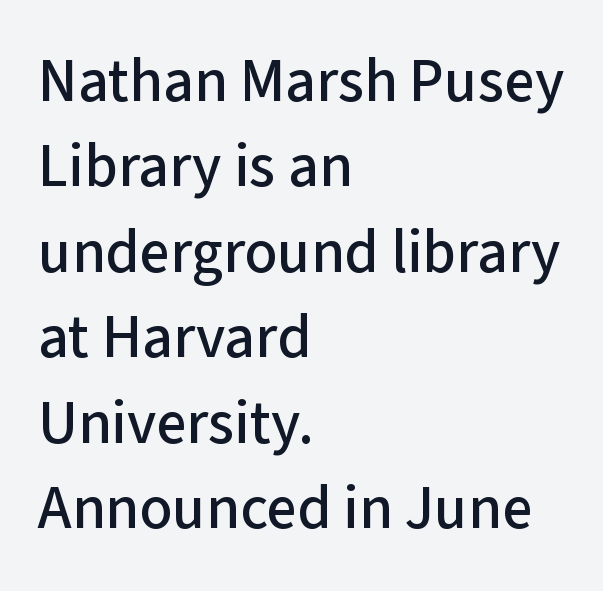
The image shows 61 px sans-serif type, upright; set left-aligned, normal line spacing (1.4x), normal letter spacing, not underlined; low stroke contrast and a medium x-height.
